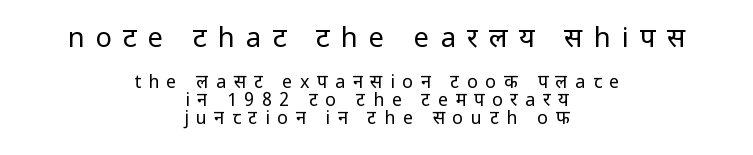
Q: Is the text bold? A: No.
Q: Is the text italic (slanted)? A: No, it is upright.
Q: Is the text underlined? A: No.
Q: How is the paragraph aligned? A: Centered.
Q: Is the spacing between letters normal or unusually wide? A: Unusually wide.
Q: Is the spacing between lines tight, normal or loose? A: Tight.
Q: Which block of text is set in a larger size, the first (top) or the second (bottom)? A: The first (top) one.
